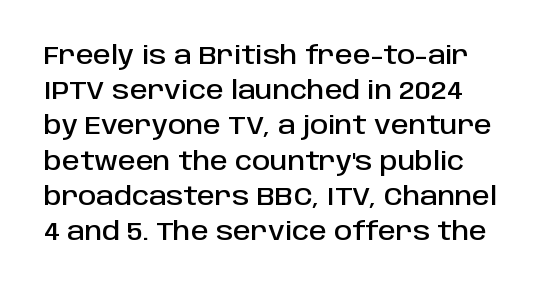
This sample keeps an unexceptional amount of space between lines. Each word holds together tightly as a unit, with standard inter-letter gaps. The words here are not underlined. Ascenders rise straight up at ninety degrees.
